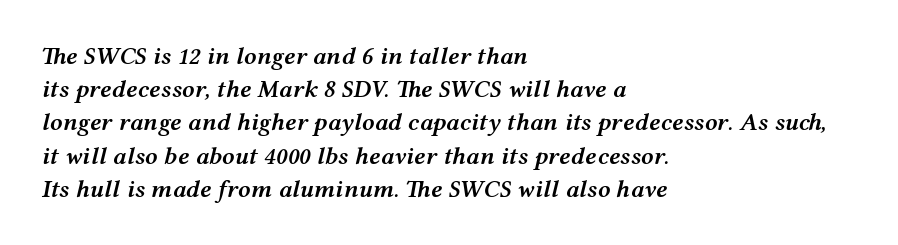
{"italic": "yes", "lean": "right", "slant_degrees": 12, "bold": "semi", "underline": "no", "align": "left", "line_spacing": "normal", "line_spacing_ratio": 1.33, "letter_spacing": "normal", "letter_spacing_em": 0.0, "glyph_px": 25}
